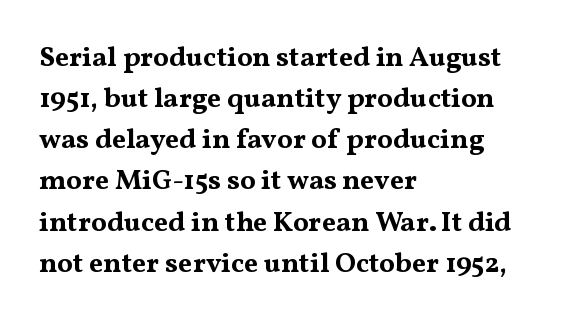
Q: Is the text bold? A: Yes.
Q: Is the text italic (slanted)? A: No, it is upright.
Q: Is the typeface a serif or a sans-serif typeface? A: Serif.
Q: Is the text underlined? A: No.
Q: How is the paragraph aligned? A: Left-aligned.
Q: Is the spacing between letters normal or unusually wide? A: Normal.
Q: Is the spacing between lines tight, normal or loose? A: Normal.
Q: Width (condensed, normal, or wide)? A: Wide.
Q: Stroke contrast? A: Medium.
Q: x-height? A: Medium.
Q: Monospaced? A: No.
